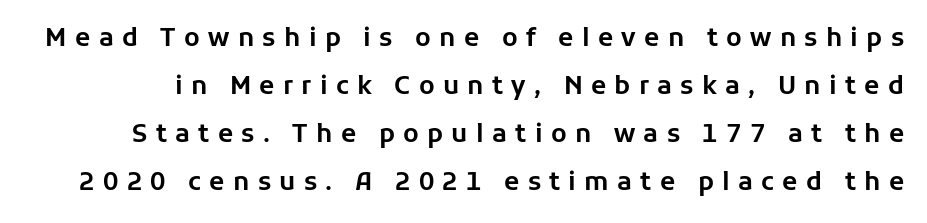
Between one letter and the next there's a generous, obvious gap. A great deal of white space separates one row of letters from the next. Bare-footed words on every line. No italicization has been applied; the sample stays upright.
